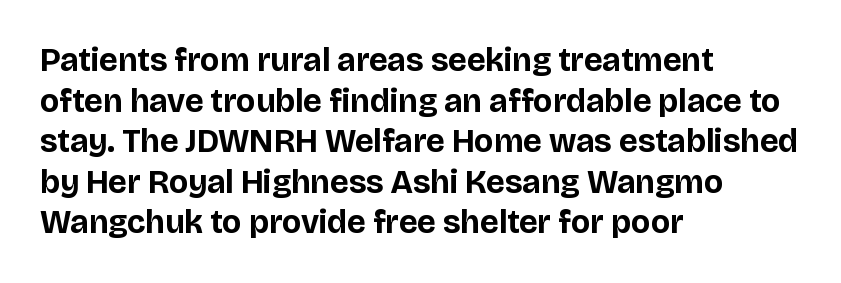
Q: Is the text bold? A: Yes.
Q: Is the text italic (slanted)? A: No, it is upright.
Q: Is the typeface a serif or a sans-serif typeface? A: Sans-serif.
Q: Is the text underlined? A: No.
Q: How is the paragraph aligned? A: Left-aligned.
Q: Is the spacing between letters normal or unusually wide? A: Normal.
Q: Width (condensed, normal, or wide)? A: Normal.
Q: Stroke contrast? A: Low.
Q: x-height? A: Large.
Q: Monospaced? A: No.
